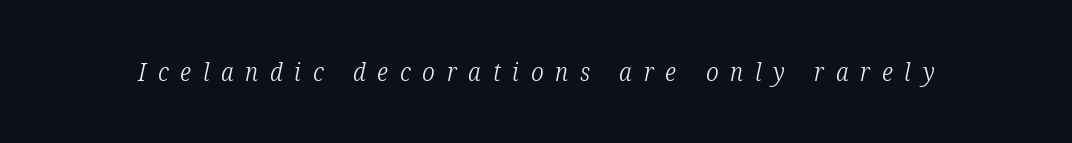
The image shows 25 px text type, italic (leaning right); set unusually wide letter spacing (+0.47 em), not underlined.
